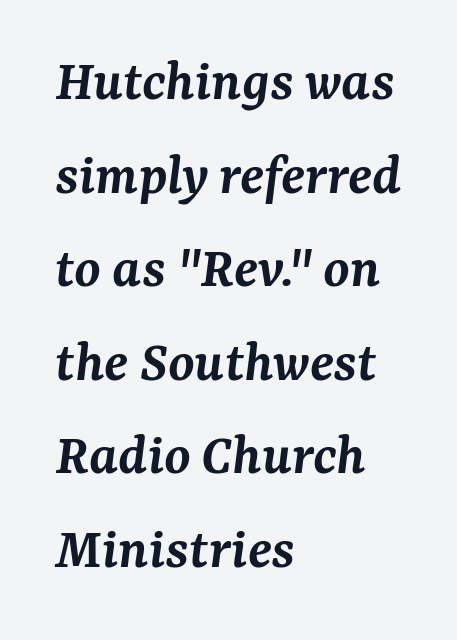
{"serif": "yes", "italic": "yes", "lean": "right", "slant_degrees": 7, "bold": "semi", "weight": "semibold", "width": "normal", "stroke_contrast": "medium", "x_height": "medium", "monospaced": "no", "underline": "no", "align": "left", "line_spacing": "normal", "line_spacing_ratio": 1.56, "letter_spacing": "normal", "letter_spacing_em": 0.0, "glyph_px": 60}
